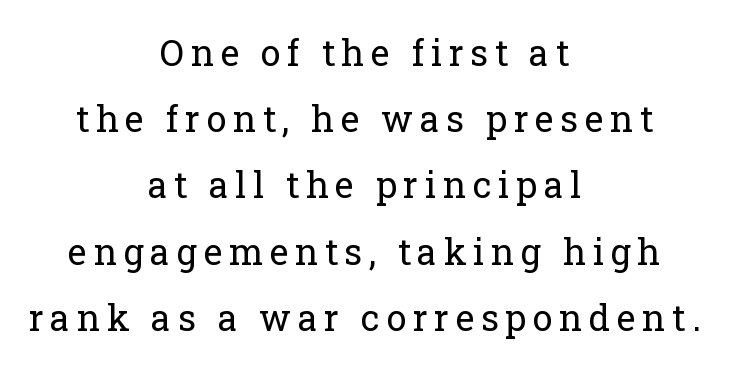
Q: Is the text bold? A: No.
Q: Is the text italic (slanted)? A: No, it is upright.
Q: Is the typeface a serif or a sans-serif typeface? A: Serif.
Q: Is the text underlined? A: No.
Q: How is the paragraph aligned? A: Centered.
Q: Width (condensed, normal, or wide)? A: Normal.
Q: Stroke contrast? A: Low.
Q: x-height? A: Medium.
Q: Monospaced? A: No.
